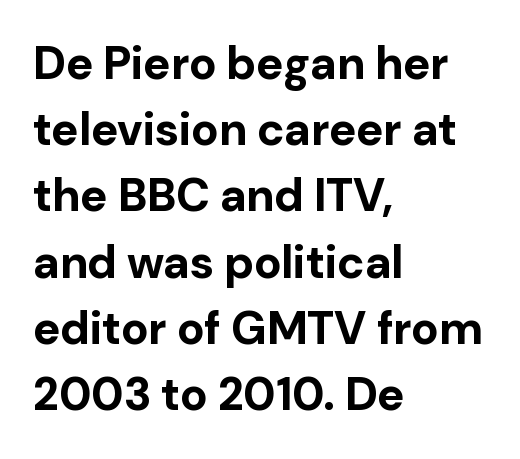
The image shows 46 px bold sans-serif type, upright; set left-aligned, normal line spacing (1.44x), normal letter spacing, not underlined; low stroke contrast and a medium x-height.
